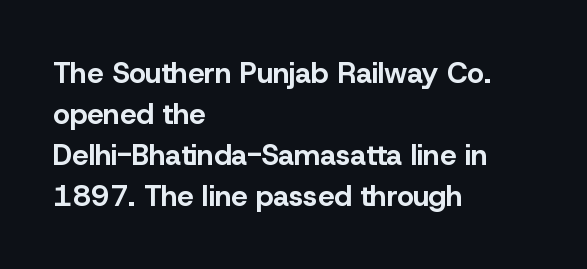
Observe the absence of serifs on each vertical stroke in this sample. These lines are rendered in a variable-pitch font. Quick note: not italic, upright. A dark, heavy texture on the line: the type is bold.
